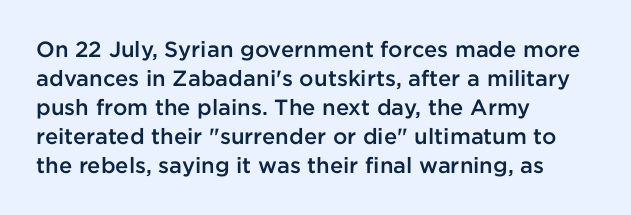
The image shows 22 px text type, upright; set left-aligned, normal line spacing (1.32x), normal letter spacing, not underlined.
